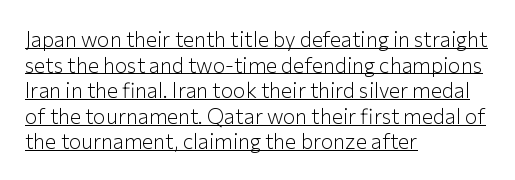
Weight: regular or lighter. The gaps between neighbouring characters are ordinary and unremarkable. Leftover space on each line is placed entirely after the last word. The specimen includes a rule beneath the text block's lines.
